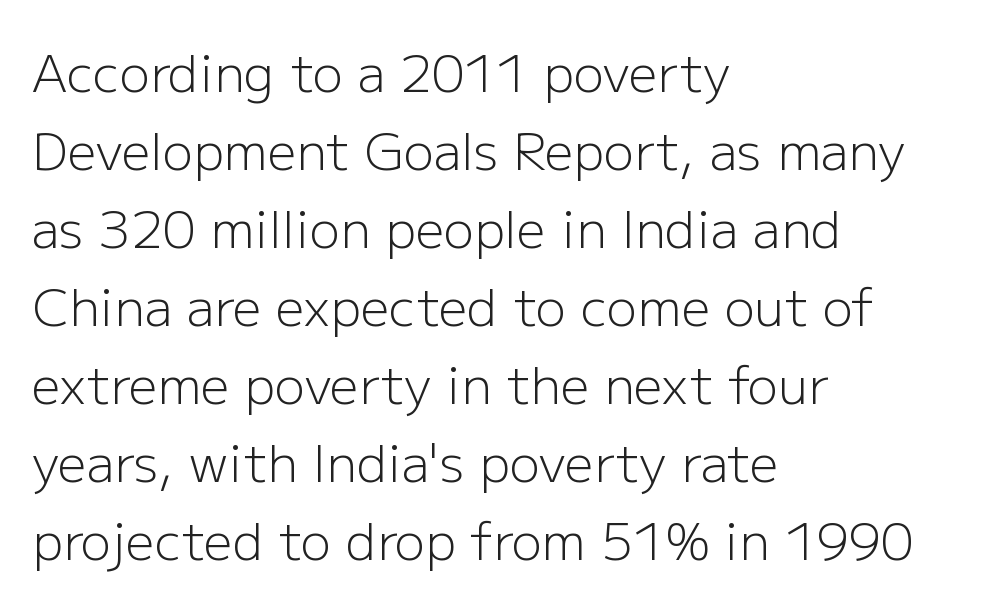
Each letter's strokes conclude bluntly, with no projecting serifs. Successive baselines arrive at the customary interval. The gaps between neighbouring characters are ordinary and unremarkable. Alignment: flush left.
